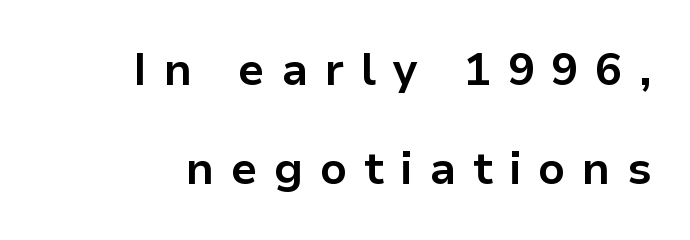
Q: Is the text bold? A: Yes.
Q: Is the text italic (slanted)? A: No, it is upright.
Q: Is the typeface a serif or a sans-serif typeface? A: Sans-serif.
Q: Is the text underlined? A: No.
Q: How is the paragraph aligned? A: Right-aligned.
Q: Is the spacing between letters normal or unusually wide? A: Unusually wide.
Q: Is the spacing between lines tight, normal or loose? A: Loose.
Q: Width (condensed, normal, or wide)? A: Normal.
Q: Stroke contrast? A: Low.
Q: x-height? A: Medium.
Q: Monospaced? A: No.
